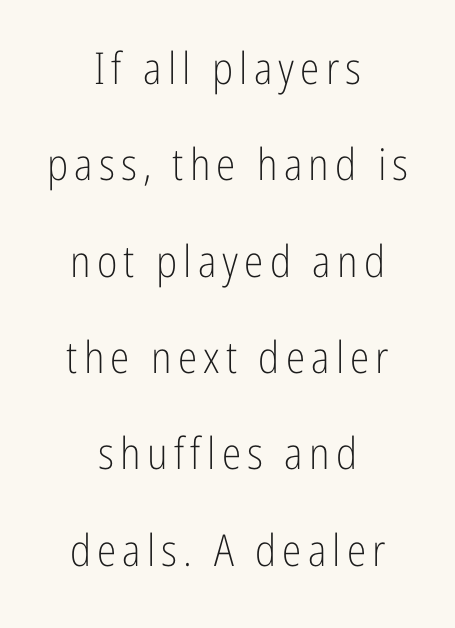
{"serif": "no", "italic": "no", "bold": "no", "weight": "light", "width": "condensed", "stroke_contrast": "low", "x_height": "medium", "monospaced": "no", "underline": "no", "align": "center", "line_spacing": "loose", "line_spacing_ratio": 2.19, "glyph_px": 44}
